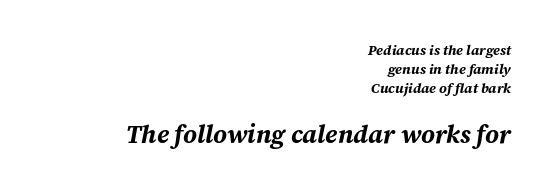
Q: Is the text bold? A: Yes.
Q: Is the text italic (slanted)? A: Yes, it leans right by about 12 degrees.
Q: Is the text underlined? A: No.
Q: How is the paragraph aligned? A: Right-aligned.
Q: Is the spacing between letters normal or unusually wide? A: Normal.
Q: Is the spacing between lines tight, normal or loose? A: Normal.
Q: Which block of text is set in a larger size, the first (top) or the second (bottom)? A: The second (bottom) one.
